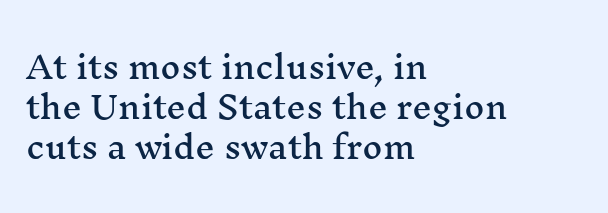
The image shows 31 px wide serif type, upright; set left-aligned, normal line spacing (1.29x), normal letter spacing, not underlined; medium stroke contrast and a medium x-height.
